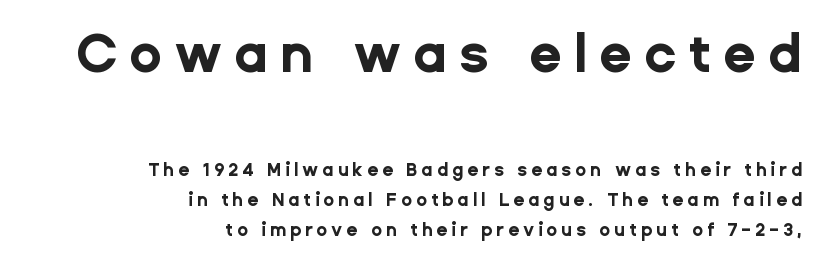
{"serif": "no", "italic": "no", "bold": "yes", "weight": "bold", "width": "normal", "stroke_contrast": "low", "x_height": "medium", "monospaced": "no", "underline": "no", "align": "right", "line_spacing": "normal", "line_spacing_ratio": 1.68, "letter_spacing": "wide", "letter_spacing_em": 0.21, "larger_block": "first", "size_ratio": 3.0, "glyph_px": 54}
